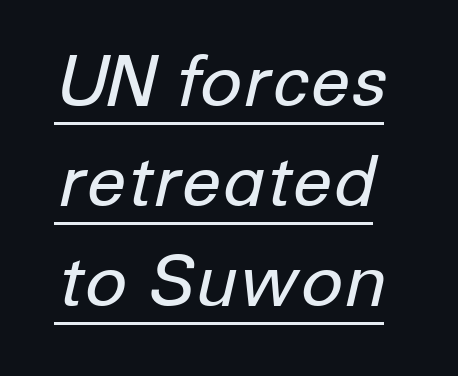
{"italic": "yes", "lean": "right", "slant_degrees": 12, "bold": "no", "weight": "regular", "width": "normal", "stroke_contrast": "low", "x_height": "medium", "monospaced": "no", "underline": "yes", "line_spacing": "normal", "line_spacing_ratio": 1.41, "letter_spacing": "normal", "letter_spacing_em": 0.0, "glyph_px": 71}
